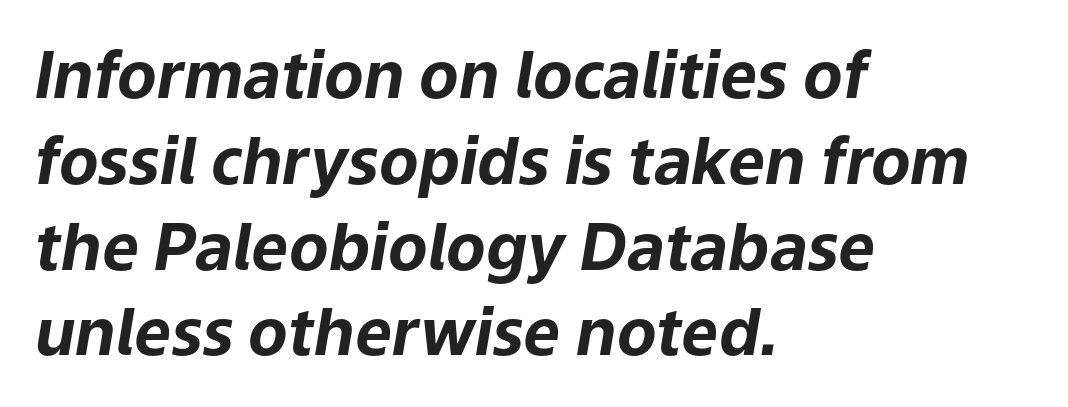
Whoever set this chose a conventional vertical rhythm. The rendering anchors every line to the left-hand side. Is this a fixed-width face? No — the glyphs have proportional, varying widths. The words here are not underlined. You'd pick this weight for a headline — it's a proper bold. Spacing between characters is what you'd get straight out of the box.
